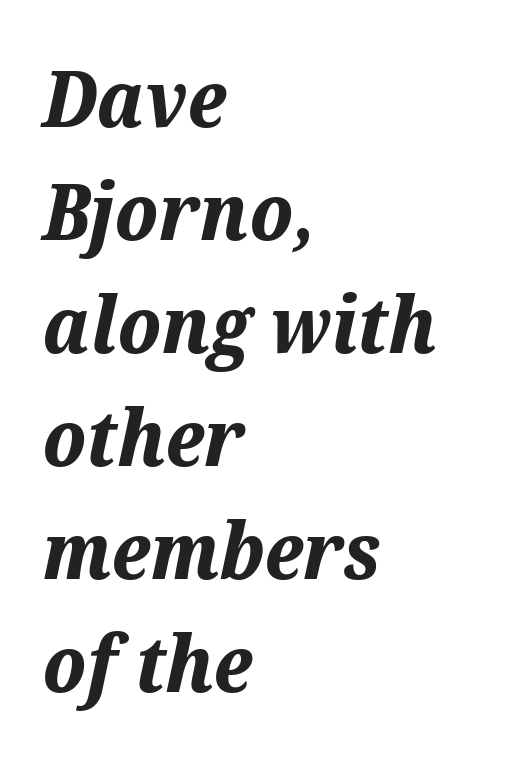
Q: Is the text bold? A: Yes.
Q: Is the text italic (slanted)? A: Yes, it leans right by about 12 degrees.
Q: Is the text underlined? A: No.
Q: How is the paragraph aligned? A: Left-aligned.
Q: Is the spacing between letters normal or unusually wide? A: Normal.
Q: Is the spacing between lines tight, normal or loose? A: Normal.
Q: Width (condensed, normal, or wide)? A: Normal.
Q: Stroke contrast? A: Medium.
Q: x-height? A: Medium.
Q: Monospaced? A: No.
